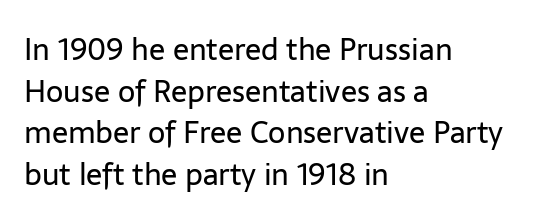
Q: Is the text bold? A: No.
Q: Is the text italic (slanted)? A: No, it is upright.
Q: Is the typeface a serif or a sans-serif typeface? A: Sans-serif.
Q: Is the text underlined? A: No.
Q: How is the paragraph aligned? A: Left-aligned.
Q: Is the spacing between letters normal or unusually wide? A: Normal.
Q: Is the spacing between lines tight, normal or loose? A: Normal.
Q: Width (condensed, normal, or wide)? A: Normal.
Q: Stroke contrast? A: Low.
Q: x-height? A: Medium.
Q: Monospaced? A: No.
